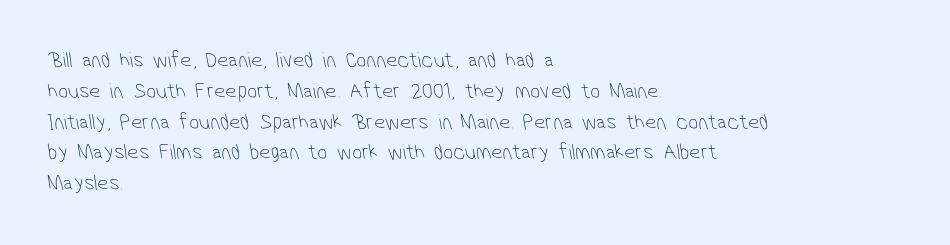
{"bold": "no", "underline": "no", "align": "left", "line_spacing": "normal", "line_spacing_ratio": 1.4, "letter_spacing": "normal", "letter_spacing_em": 0.0, "glyph_px": 22}
